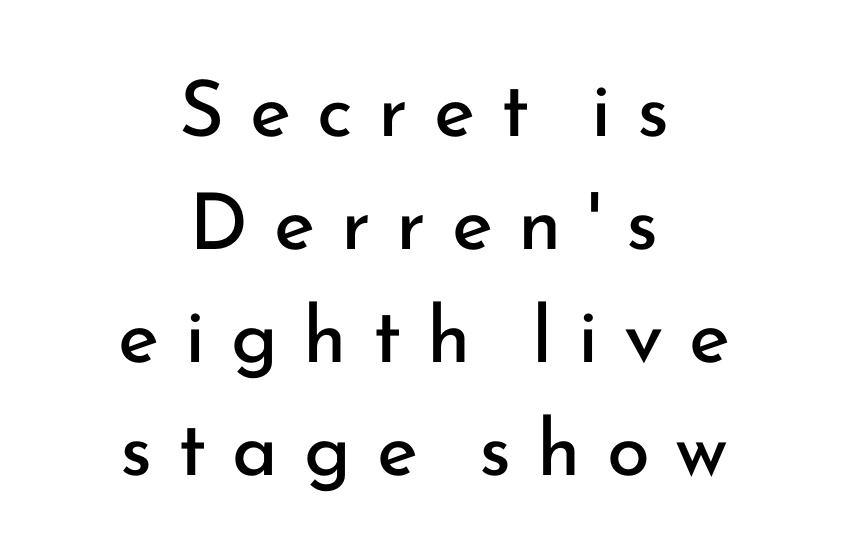
The image shows 78 px regular-weight sans-serif type, upright; set centered, normal line spacing (1.45x), unusually wide letter spacing (+0.33 em), not underlined; low stroke contrast and a small x-height.
